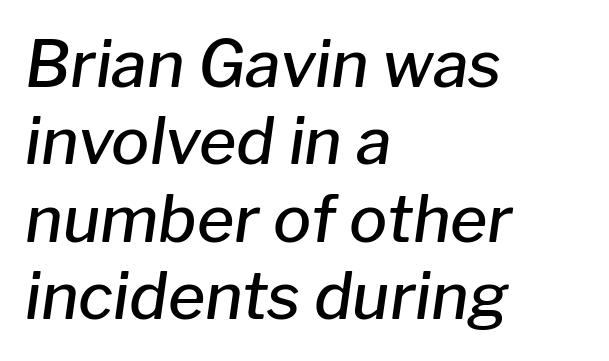
Look at the stroke-to-counter ratio: somewhat heavy, a semibold. No word sits above an underline. The tracking reads as untouched default to a designer's eye. Observe the lean: these are italic letterforms. Is this a fixed-width face? No — the glyphs have proportional, varying widths. Which margin do the lines hug? The left one — the right edge is uneven.
